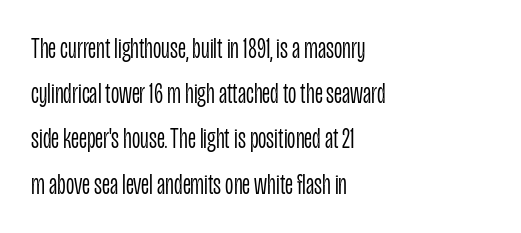
Q: Is the text bold? A: No.
Q: Is the text italic (slanted)? A: No, it is upright.
Q: Is the typeface a serif or a sans-serif typeface? A: Sans-serif.
Q: Is the text underlined? A: No.
Q: How is the paragraph aligned? A: Left-aligned.
Q: Is the spacing between letters normal or unusually wide? A: Normal.
Q: Is the spacing between lines tight, normal or loose? A: Normal.
Q: Width (condensed, normal, or wide)? A: Condensed.
Q: Stroke contrast? A: Low.
Q: x-height? A: Large.
Q: Monospaced? A: No.
